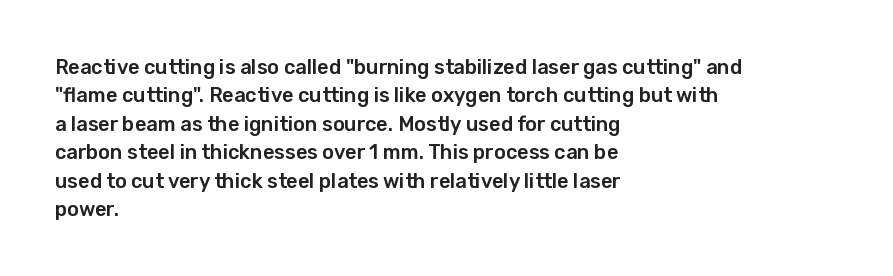
The image shows 20 px text type, upright; set left-aligned, normal line spacing (1.42x), normal letter spacing, not underlined.
